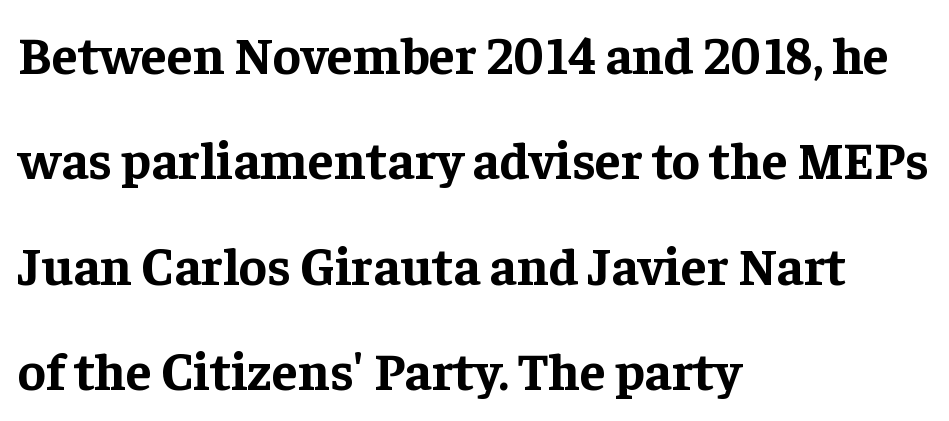
Q: Is the text bold? A: Yes.
Q: Is the text italic (slanted)? A: No, it is upright.
Q: Is the typeface a serif or a sans-serif typeface? A: Serif.
Q: Is the text underlined? A: No.
Q: How is the paragraph aligned? A: Left-aligned.
Q: Is the spacing between letters normal or unusually wide? A: Normal.
Q: Is the spacing between lines tight, normal or loose? A: Loose.
Q: Width (condensed, normal, or wide)? A: Normal.
Q: Stroke contrast? A: Low.
Q: x-height? A: Medium.
Q: Monospaced? A: No.
